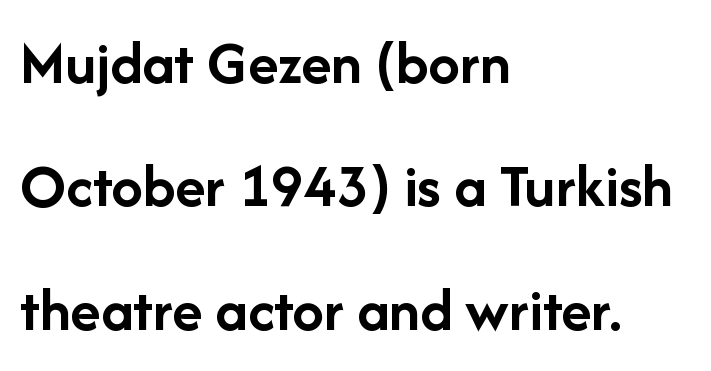
{"serif": "no", "italic": "no", "bold": "yes", "weight": "semibold", "width": "normal", "stroke_contrast": "low", "x_height": "medium", "monospaced": "no", "underline": "no", "align": "left", "line_spacing": "loose", "line_spacing_ratio": 1.96, "letter_spacing": "normal", "letter_spacing_em": 0.0, "glyph_px": 63}
